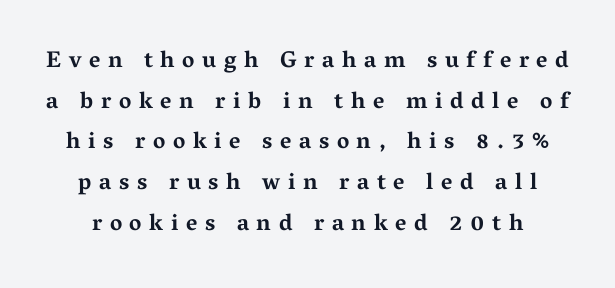
The image shows 23 px bold type, upright; set line spacing 1.77x, unusually wide letter spacing (+0.33 em), not underlined.
